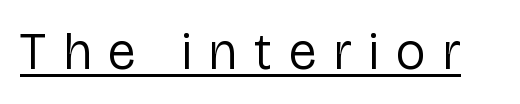
{"serif": "no", "italic": "no", "bold": "no", "weight": "regular", "width": "normal", "stroke_contrast": "low", "x_height": "medium", "monospaced": "no", "underline": "yes", "letter_spacing": "wide", "letter_spacing_em": 0.33, "glyph_px": 52}
